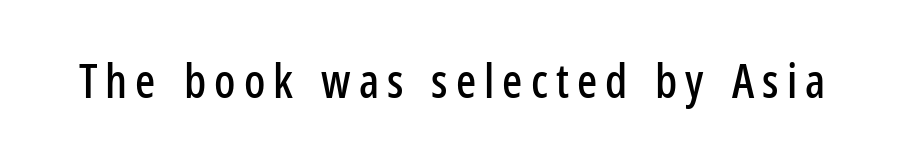
You can tell it's not italic because the verticals are truly vertical. Unmarked baselines from the first word to the last. Do the characters align in a grid? No, the font is proportional. A sans-serif font was chosen for this passage.
